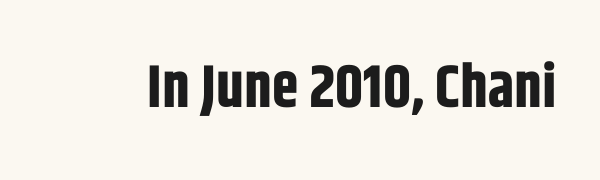
{"serif": "no", "italic": "no", "bold": "yes", "weight": "bold", "width": "condensed", "stroke_contrast": "low", "x_height": "large", "monospaced": "no", "underline": "no", "letter_spacing": "normal", "letter_spacing_em": 0.0, "glyph_px": 60}
